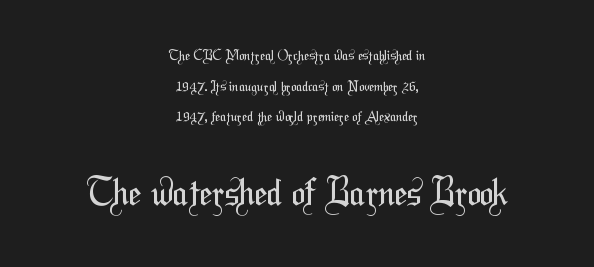
Q: Is the text bold? A: No.
Q: Is the typeface a serif or a sans-serif typeface? A: Sans-serif.
Q: Is the text underlined? A: No.
Q: How is the paragraph aligned? A: Centered.
Q: Is the spacing between letters normal or unusually wide? A: Normal.
Q: Is the spacing between lines tight, normal or loose? A: Loose.
Q: Which block of text is set in a larger size, the first (top) or the second (bottom)? A: The second (bottom) one.
Q: Width (condensed, normal, or wide)? A: Condensed.
Q: Stroke contrast? A: Medium.
Q: x-height? A: Medium.
Q: Monospaced? A: No.
